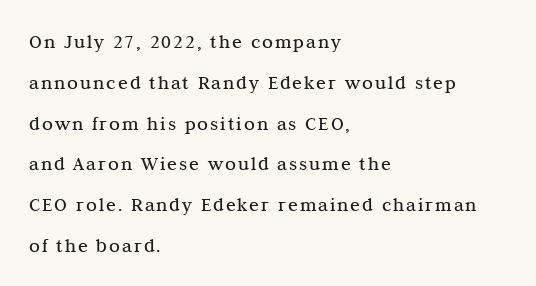
Q: Is the text bold? A: No.
Q: Is the text italic (slanted)? A: No, it is upright.
Q: Is the text underlined? A: No.
Q: How is the paragraph aligned? A: Left-aligned.
Q: Is the spacing between lines tight, normal or loose? A: Loose.
